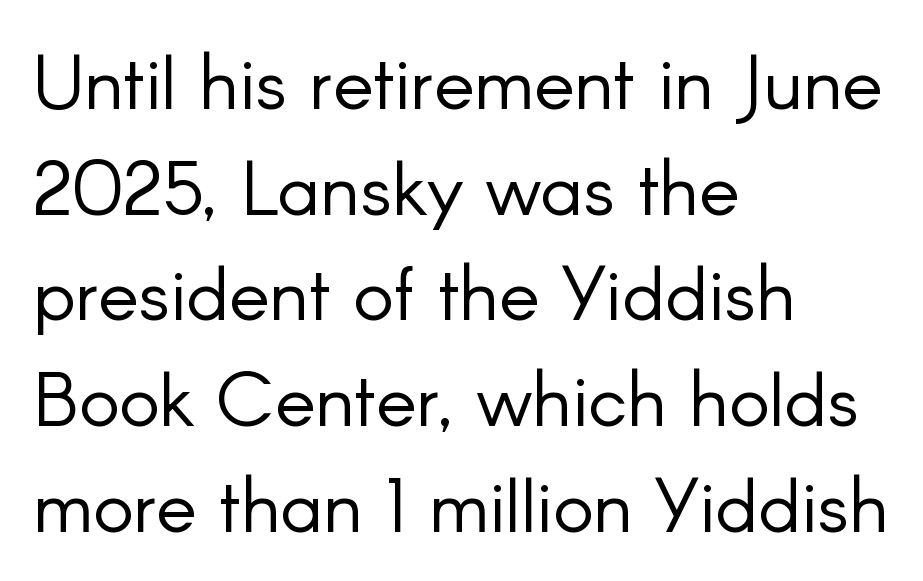
Q: Is the text bold? A: No.
Q: Is the text italic (slanted)? A: No, it is upright.
Q: Is the typeface a serif or a sans-serif typeface? A: Sans-serif.
Q: Is the text underlined? A: No.
Q: How is the paragraph aligned? A: Left-aligned.
Q: Is the spacing between letters normal or unusually wide? A: Normal.
Q: Is the spacing between lines tight, normal or loose? A: Normal.
Q: Width (condensed, normal, or wide)? A: Normal.
Q: Stroke contrast? A: Low.
Q: x-height? A: Small.
Q: Monospaced? A: No.
